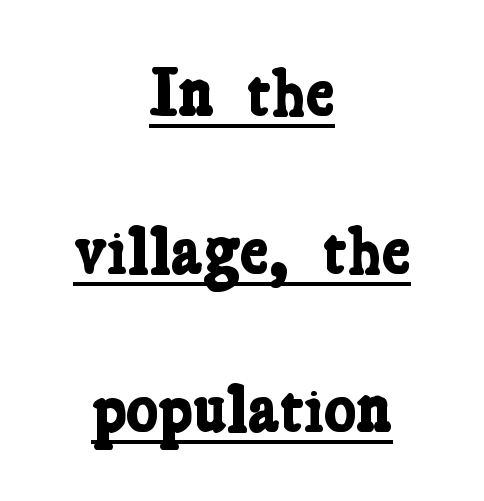
{"serif": "yes", "bold": "yes", "weight": "bold", "width": "condensed", "stroke_contrast": "low", "x_height": "medium", "monospaced": "no", "underline": "yes", "align": "center", "line_spacing": "loose", "line_spacing_ratio": 2.32, "letter_spacing": "normal", "letter_spacing_em": 0.0, "glyph_px": 68}
